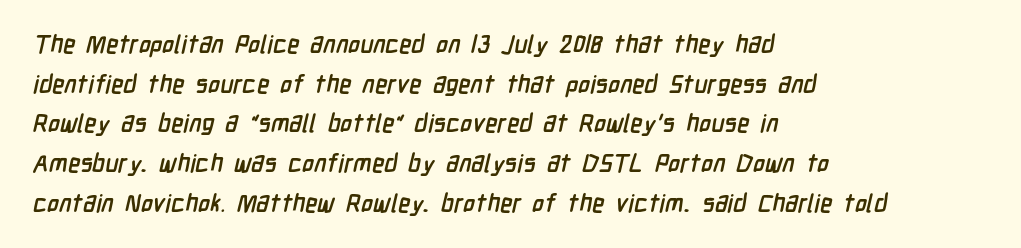
Q: Is the text bold? A: Yes.
Q: Is the text underlined? A: No.
Q: How is the paragraph aligned? A: Left-aligned.
Q: Is the spacing between letters normal or unusually wide? A: Normal.
Q: Is the spacing between lines tight, normal or loose? A: Normal.
